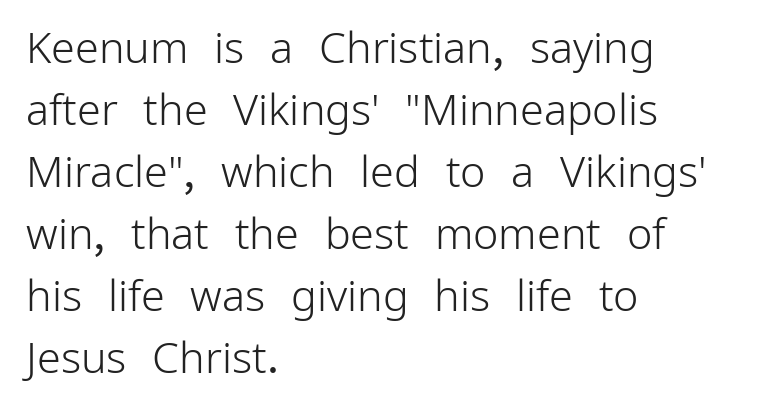
The image shows 43 px light sans-serif type, upright; set left-aligned, normal line spacing (1.44x), normal letter spacing, not underlined; low stroke contrast and a medium x-height.
